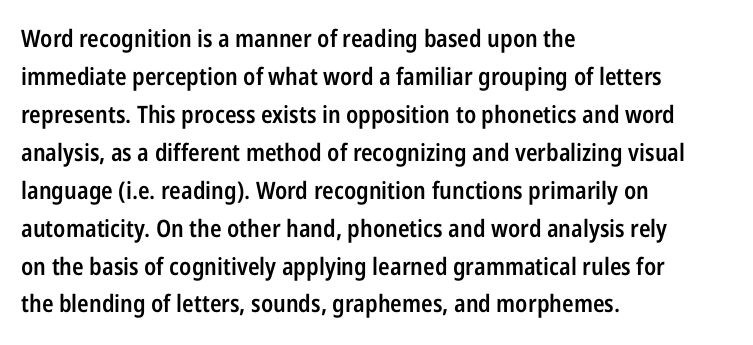
The image shows 24 px text type, upright; set left-aligned, normal line spacing (1.58x), normal letter spacing, not underlined.
